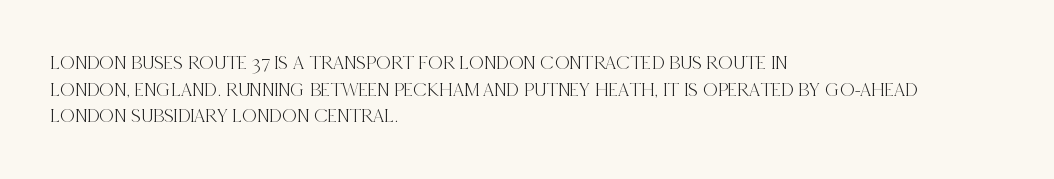
The image shows 20 px text type, upright; set left-aligned, normal line spacing (1.33x), normal letter spacing, not underlined.
